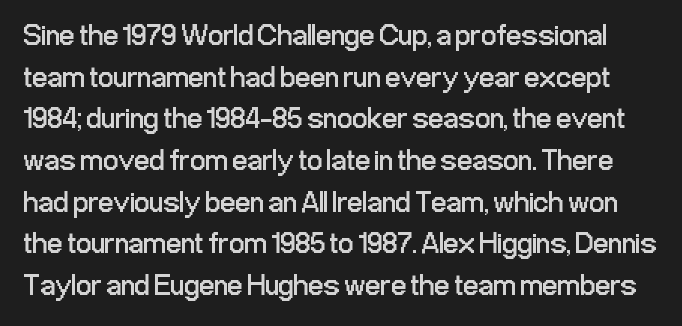
Q: Is the text bold? A: No.
Q: Is the text italic (slanted)? A: No, it is upright.
Q: Is the typeface a serif or a sans-serif typeface? A: Sans-serif.
Q: Is the text underlined? A: No.
Q: Is the spacing between letters normal or unusually wide? A: Normal.
Q: Is the spacing between lines tight, normal or loose? A: Normal.
Q: Width (condensed, normal, or wide)? A: Condensed.
Q: Stroke contrast? A: Low.
Q: x-height? A: Medium.
Q: Monospaced? A: No.
